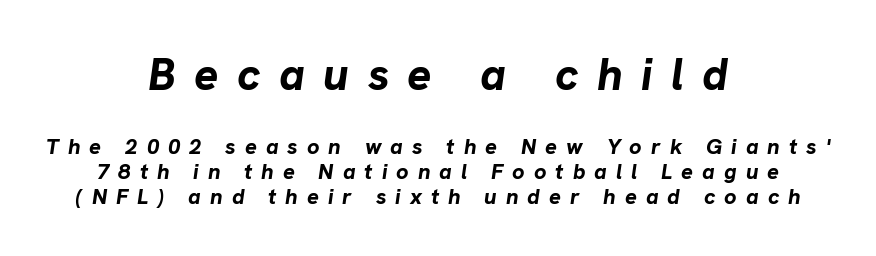
Q: Is the text bold? A: Yes.
Q: Is the text italic (slanted)? A: Yes, it leans right by about 8 degrees.
Q: Is the text underlined? A: No.
Q: How is the paragraph aligned? A: Centered.
Q: Is the spacing between letters normal or unusually wide? A: Unusually wide.
Q: Is the spacing between lines tight, normal or loose? A: Tight.
Q: Which block of text is set in a larger size, the first (top) or the second (bottom)? A: The first (top) one.
Q: Width (condensed, normal, or wide)? A: Normal.
Q: Stroke contrast? A: Low.
Q: x-height? A: Medium.
Q: Monospaced? A: No.
